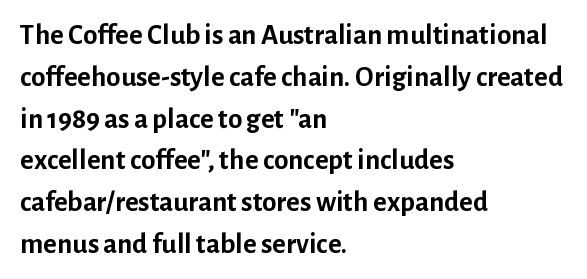
Compared with typical paragraphs, the rows here are spaced about the same. The letters stand straight up with perfectly vertical stems. The strokes are fattened all the way to bold. Nothing sits at the stroke ends, so this counts as sans-serif. The letters advance in unequal steps, a hallmark of proportional type.
